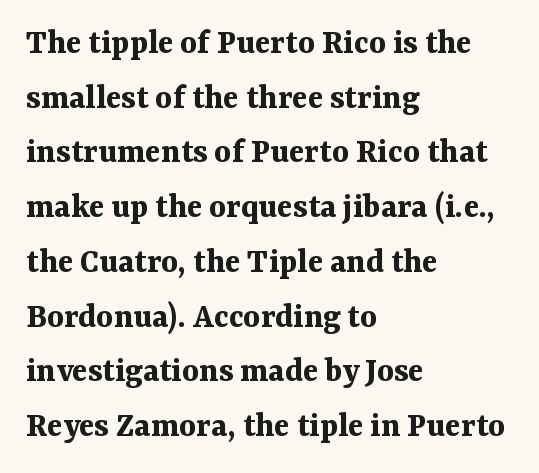
{"serif": "yes", "italic": "no", "bold": "yes", "weight": "bold", "width": "normal", "stroke_contrast": "medium", "x_height": "medium", "monospaced": "no", "underline": "no", "align": "left", "line_spacing": "normal", "line_spacing_ratio": 1.52, "letter_spacing": "normal", "letter_spacing_em": 0.0, "glyph_px": 36}
